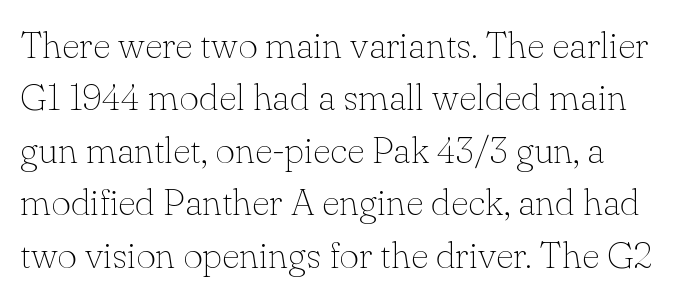
The lettering holds an erect, upright posture throughout. These glyphs show unthickened strokes, regular width or finer. Notice how descenders clear the ascenders below comfortably — that's standard leading. The characters display serif detailing at their extremities. Letters rest on an invisible, unmarked baseline.
